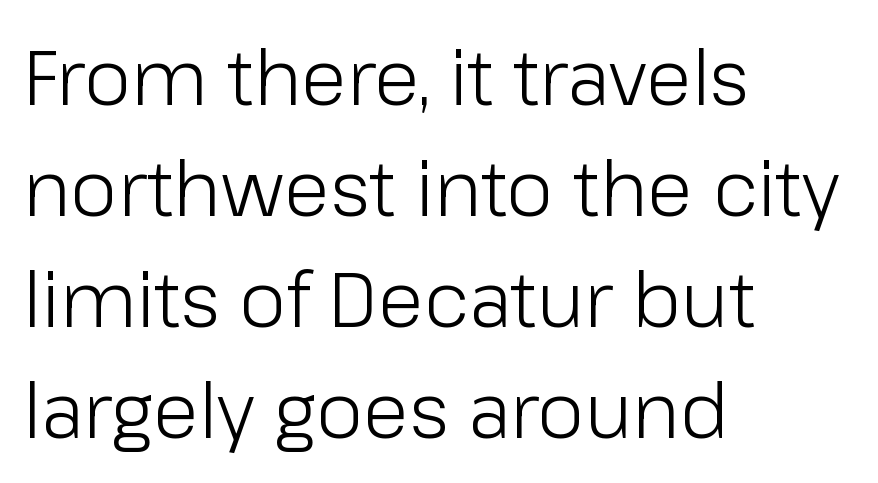
{"serif": "no", "italic": "no", "bold": "no", "weight": "light", "width": "normal", "stroke_contrast": "low", "x_height": "medium", "monospaced": "no", "underline": "no", "align": "left", "line_spacing": "normal", "line_spacing_ratio": 1.46, "letter_spacing": "normal", "letter_spacing_em": 0.0, "glyph_px": 76}
